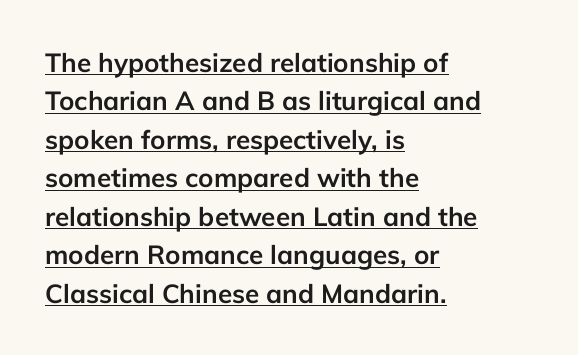
Look at the tracking — it's just the regular setting, nothing added. If you drew a line through each stem, it would be perfectly vertical. The ragged edge is on the right, which tells us the setting is flush left. Honestly, the underline is the first thing you notice here.
